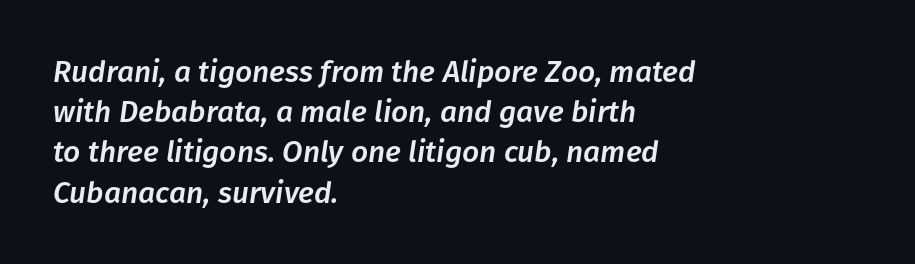
The image shows 30 px text type, italic (leaning right); set left-aligned, normal line spacing (1.34x), normal letter spacing, not underlined; low stroke contrast and a medium x-height.
